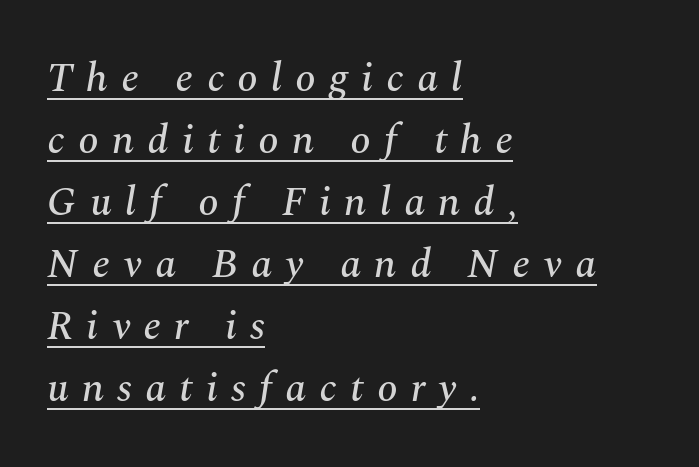
The image shows 41 px serif type, italic (leaning right); set left-aligned, normal line spacing (1.51x), unusually wide letter spacing (+0.32 em), underlined; medium stroke contrast and a medium x-height.
